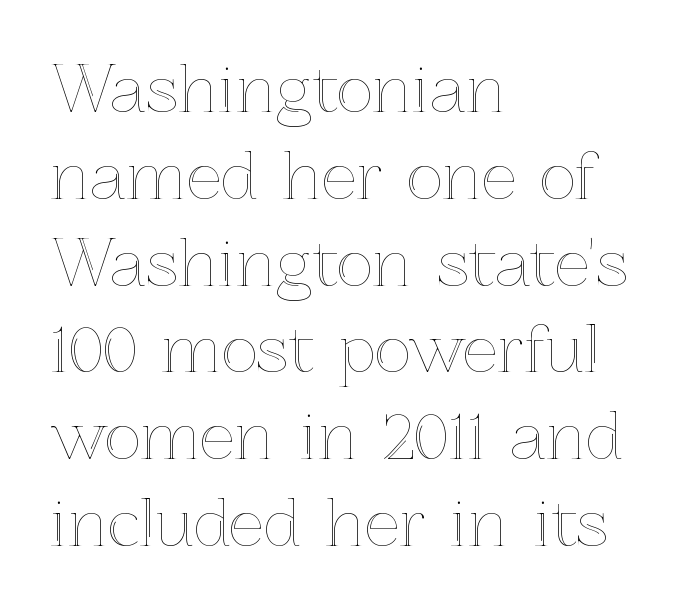
The image shows 62 px text type, upright; set left-aligned, normal line spacing (1.4x), normal letter spacing, not underlined; a medium x-height.
